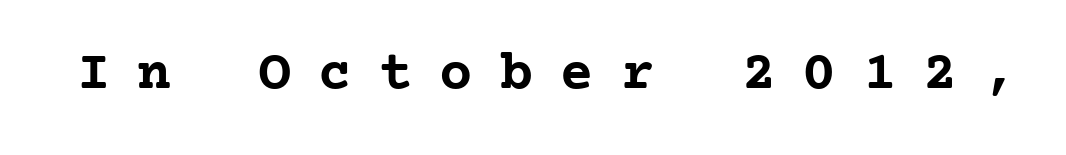
The image shows 56 px semibold serif type, upright, monospaced; set unusually wide letter spacing (+0.48 em), not underlined; low stroke contrast and a medium x-height.
